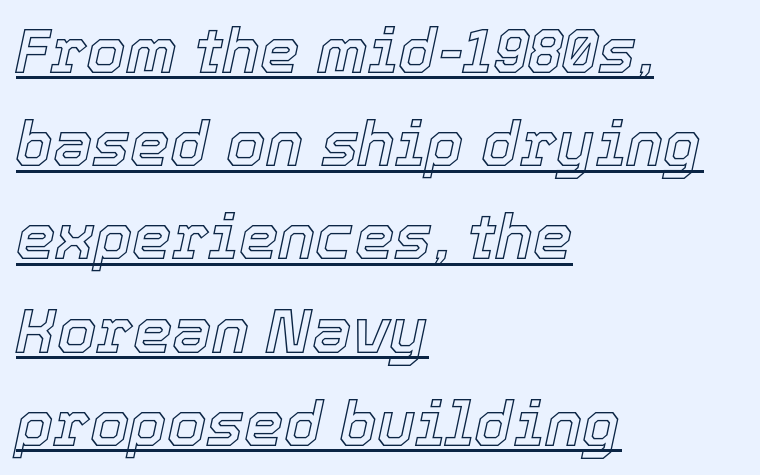
This is underlined copy, the kind a proofreader might mark for attention. If you drew a ruler down the left edge, every line would touch it. In terms of leading, this rendering sits right in the middle. The letters are slanted; this is an italic face.
